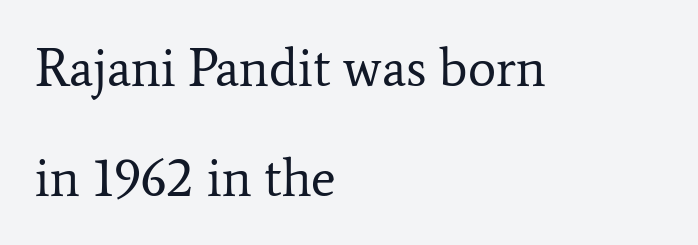
{"serif": "yes", "italic": "no", "bold": "no", "weight": "regular", "width": "normal", "stroke_contrast": "low", "x_height": "medium", "monospaced": "no", "underline": "no", "align": "left", "line_spacing": "loose", "line_spacing_ratio": 2.07, "letter_spacing": "normal", "letter_spacing_em": 0.0, "glyph_px": 53}
